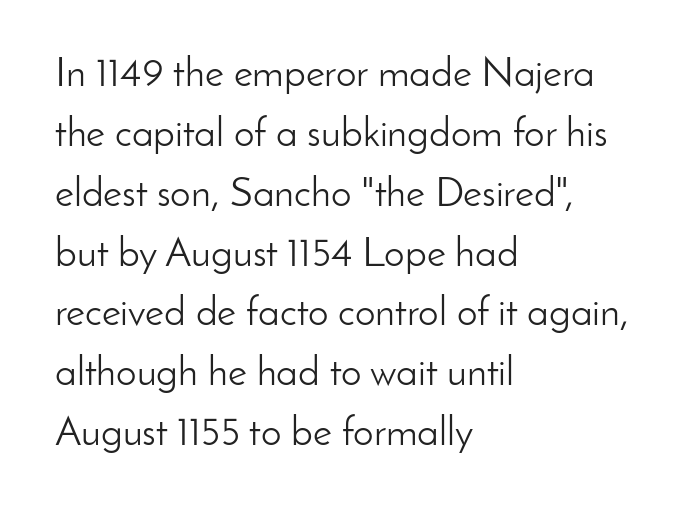
The image shows 41 px light sans-serif type, upright; set left-aligned, normal line spacing (1.46x), normal letter spacing, not underlined; low stroke contrast and a small x-height.
